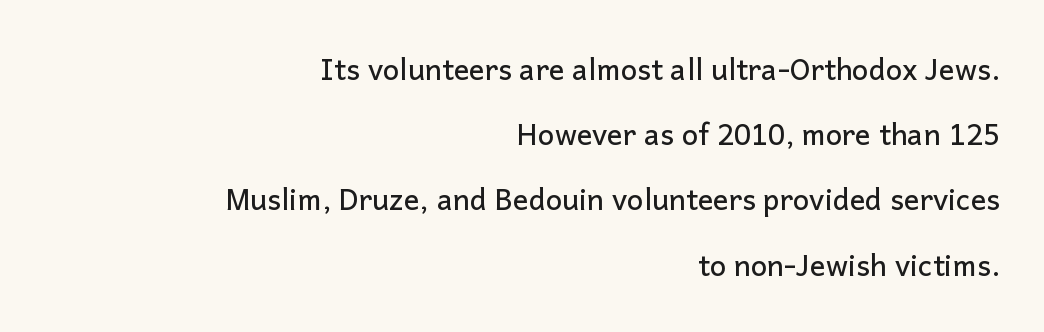
Q: Is the text italic (slanted)? A: No, it is upright.
Q: Is the typeface a serif or a sans-serif typeface? A: Sans-serif.
Q: Is the text underlined? A: No.
Q: How is the paragraph aligned? A: Right-aligned.
Q: Is the spacing between letters normal or unusually wide? A: Normal.
Q: Is the spacing between lines tight, normal or loose? A: Loose.
Q: Width (condensed, normal, or wide)? A: Normal.
Q: Stroke contrast? A: Low.
Q: x-height? A: Medium.
Q: Monospaced? A: No.
